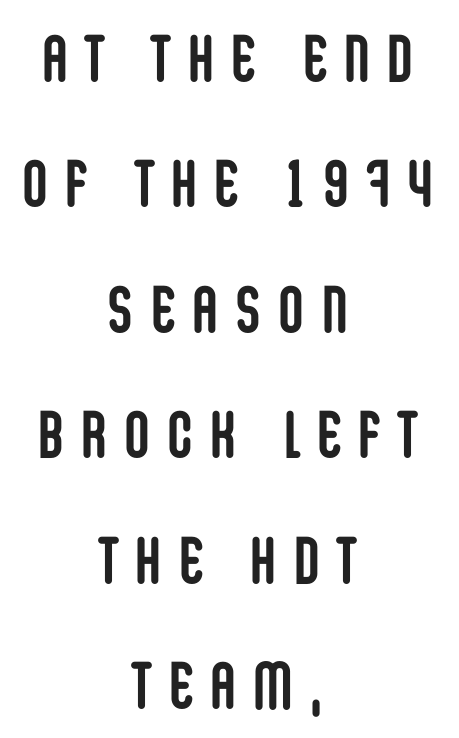
Do the characters align in a grid? No, the font is proportional. Letterform terminals end flat and unadorned throughout the passage. Vertical strokes here are truly vertical. Is the type bold? Yes — the strokes are clearly thick and heavy.
